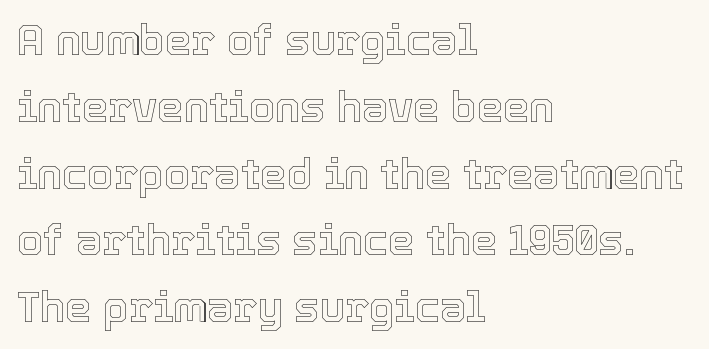
{"italic": "no", "width": "normal", "x_height": "medium", "monospaced": "no", "underline": "no", "align": "left", "line_spacing": "normal", "line_spacing_ratio": 1.59, "letter_spacing": "normal", "letter_spacing_em": 0.0, "glyph_px": 42}
